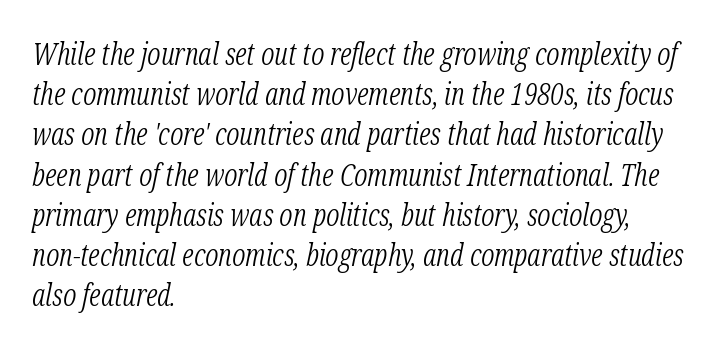
{"serif": "yes", "italic": "yes", "lean": "right", "slant_degrees": 12, "bold": "no", "weight": "light", "width": "condensed", "stroke_contrast": "low", "x_height": "medium", "monospaced": "no", "underline": "no", "align": "left", "line_spacing": "normal", "line_spacing_ratio": 1.34, "letter_spacing": "normal", "letter_spacing_em": 0.0, "glyph_px": 30}
